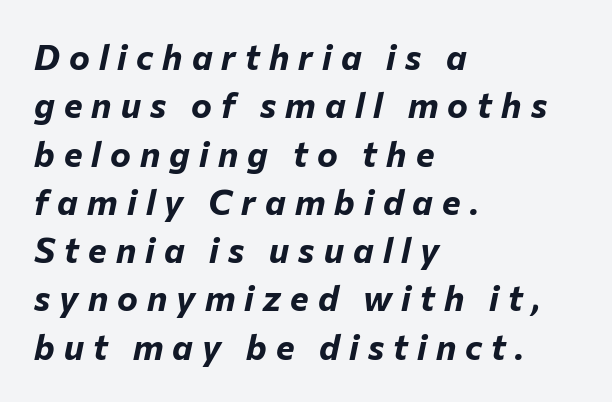
{"italic": "yes", "lean": "right", "slant_degrees": 12, "bold": "yes", "weight": "bold", "width": "normal", "stroke_contrast": "low", "x_height": "medium", "monospaced": "no", "underline": "no", "align": "left", "line_spacing": "normal", "line_spacing_ratio": 1.38, "letter_spacing": "wide", "letter_spacing_em": 0.26, "glyph_px": 35}
